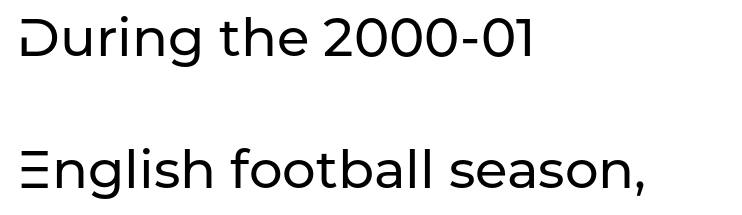
The image shows 53 px sans-serif type, upright; set left-aligned, loose line spacing (2.49x), normal letter spacing, not underlined; low stroke contrast and a medium x-height.
